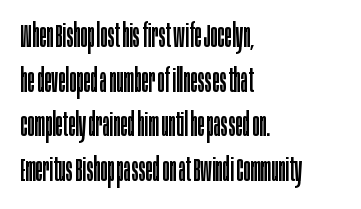
{"serif": "no", "italic": "no", "bold": "no", "weight": "regular", "width": "condensed", "stroke_contrast": "low", "x_height": "large", "monospaced": "no", "underline": "no", "align": "left", "line_spacing": "normal", "line_spacing_ratio": 1.35, "letter_spacing": "normal", "letter_spacing_em": 0.0, "glyph_px": 33}
